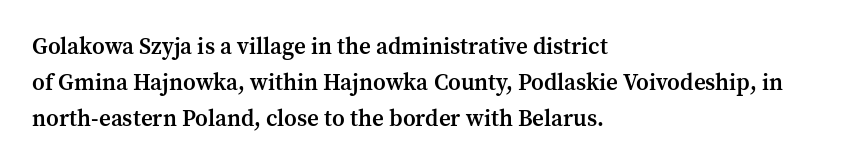
{"italic": "no", "bold": "semi", "underline": "no", "align": "left", "line_spacing": "normal", "line_spacing_ratio": 1.56, "letter_spacing": "normal", "letter_spacing_em": 0.0, "glyph_px": 23}
